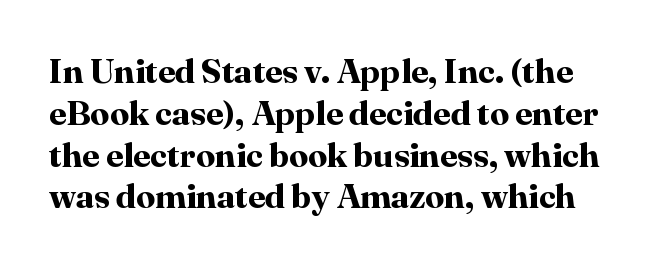
{"serif": "yes", "italic": "no", "bold": "yes", "weight": "bold", "width": "normal", "stroke_contrast": "high", "x_height": "medium", "monospaced": "no", "underline": "no", "line_spacing_ratio": 1.23, "letter_spacing": "normal", "letter_spacing_em": 0.0, "glyph_px": 34}
